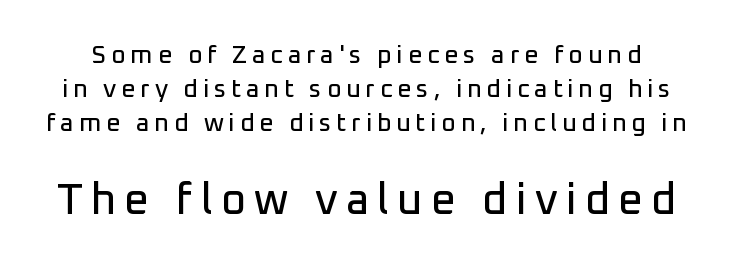
Q: Is the text italic (slanted)? A: No, it is upright.
Q: Is the typeface a serif or a sans-serif typeface? A: Sans-serif.
Q: Is the text underlined? A: No.
Q: Is the spacing between lines tight, normal or loose? A: Normal.
Q: Which block of text is set in a larger size, the first (top) or the second (bottom)? A: The second (bottom) one.
Q: Width (condensed, normal, or wide)? A: Normal.
Q: Stroke contrast? A: Low.
Q: x-height? A: Medium.
Q: Monospaced? A: No.
